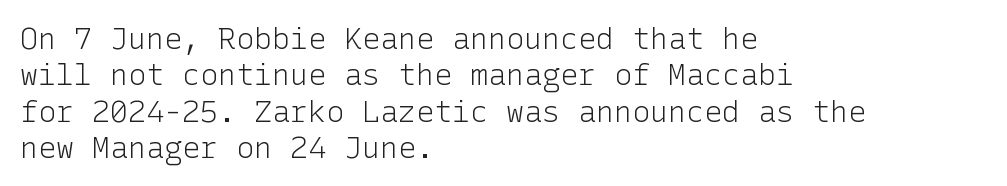
{"serif": "no", "italic": "no", "bold": "no", "weight": "light", "width": "normal", "stroke_contrast": "low", "x_height": "medium", "underline": "no", "align": "left", "line_spacing_ratio": 1.21, "letter_spacing": "normal", "letter_spacing_em": 0.0, "glyph_px": 30}
